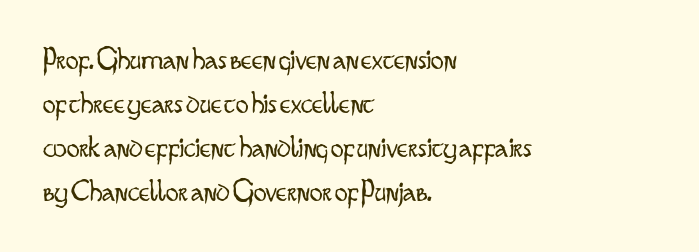
Q: Is the text bold? A: No.
Q: Is the text italic (slanted)? A: No, it is upright.
Q: Is the typeface a serif or a sans-serif typeface? A: Sans-serif.
Q: Is the text underlined? A: No.
Q: How is the paragraph aligned? A: Left-aligned.
Q: Is the spacing between letters normal or unusually wide? A: Normal.
Q: Is the spacing between lines tight, normal or loose? A: Normal.
Q: Width (condensed, normal, or wide)? A: Condensed.
Q: Stroke contrast? A: Low.
Q: x-height? A: Small.
Q: Monospaced? A: No.
